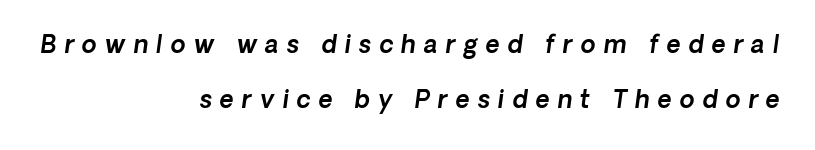
Q: Is the text underlined? A: No.
Q: How is the paragraph aligned? A: Right-aligned.
Q: Is the spacing between letters normal or unusually wide? A: Unusually wide.
Q: Is the spacing between lines tight, normal or loose? A: Loose.
